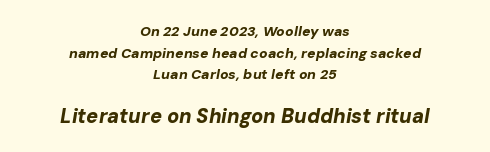
The image shows 20 px bold type, italic (leaning right); set centered, normal line spacing (1.54x), normal letter spacing, not underlined; the second (bottom) block is 1.43x larger.
